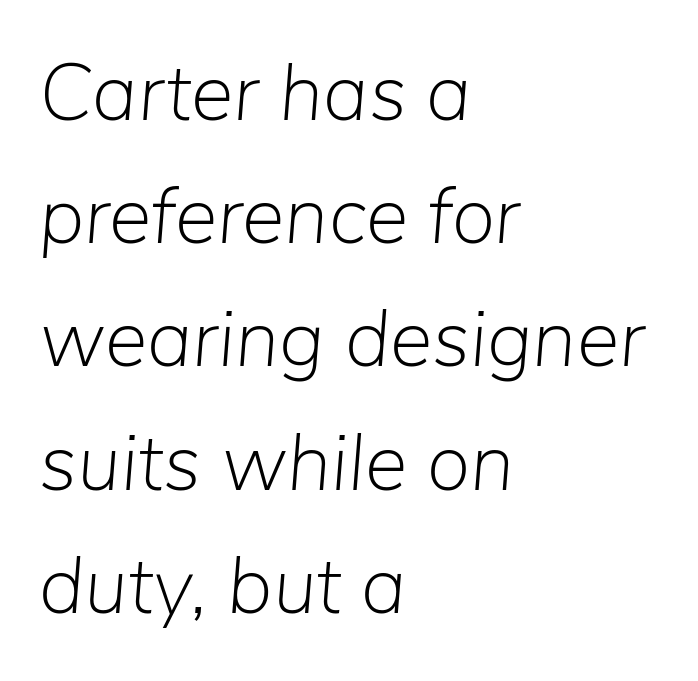
Vertical spacing — default. Weight: in the light-to-regular range. Nobody touched the tracking dial on this one. Underline: absent. The face used here is proportionally spaced, like ordinary book or web type. The whole block is typeset with a tilt.
